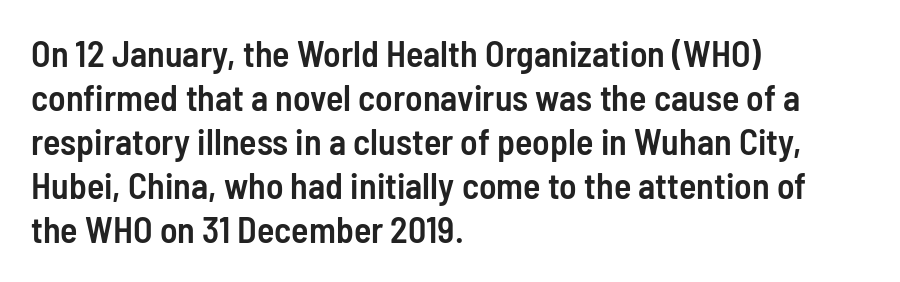
Q: Is the text bold? A: Semi-bold.
Q: Is the text italic (slanted)? A: No, it is upright.
Q: Is the typeface a serif or a sans-serif typeface? A: Sans-serif.
Q: Is the text underlined? A: No.
Q: How is the paragraph aligned? A: Left-aligned.
Q: Is the spacing between letters normal or unusually wide? A: Normal.
Q: Width (condensed, normal, or wide)? A: Condensed.
Q: Stroke contrast? A: Low.
Q: x-height? A: Medium.
Q: Monospaced? A: No.
